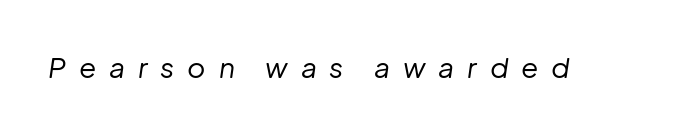
Q: Is the text bold? A: No.
Q: Is the text italic (slanted)? A: Yes, it leans right by about 8 degrees.
Q: Is the text underlined? A: No.
Q: Is the spacing between letters normal or unusually wide? A: Unusually wide.
Q: Width (condensed, normal, or wide)? A: Normal.
Q: Stroke contrast? A: Low.
Q: x-height? A: Medium.
Q: Monospaced? A: No.
